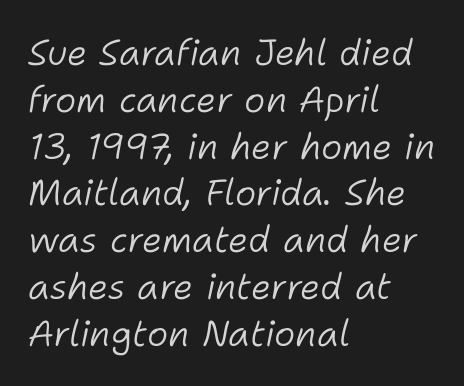
Q: Is the text bold? A: No.
Q: Is the text italic (slanted)? A: Yes, it leans right by about 11 degrees.
Q: Is the text underlined? A: No.
Q: How is the paragraph aligned? A: Left-aligned.
Q: Is the spacing between letters normal or unusually wide? A: Normal.
Q: Is the spacing between lines tight, normal or loose? A: Normal.
Q: Width (condensed, normal, or wide)? A: Normal.
Q: Stroke contrast? A: Low.
Q: x-height? A: Medium.
Q: Monospaced? A: No.
